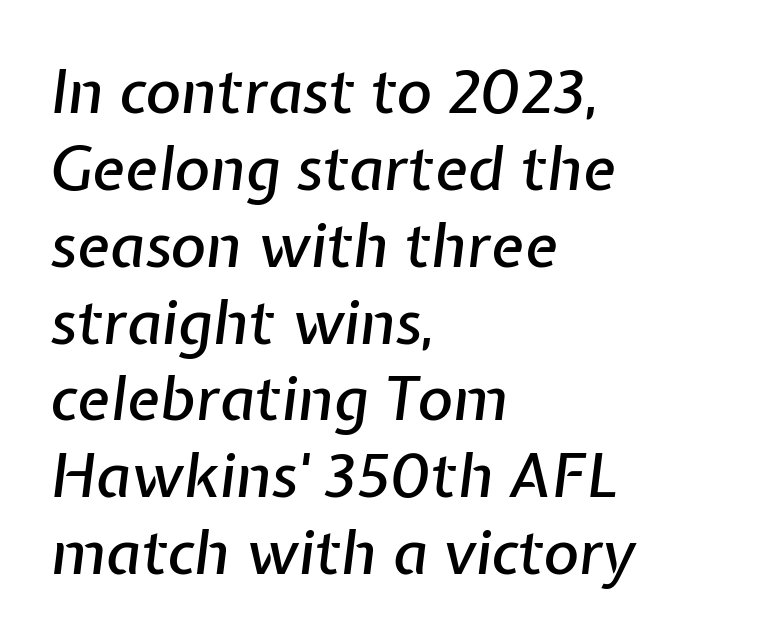
The image shows 61 px text type, italic (leaning right); set left-aligned, normal line spacing (1.26x), normal letter spacing, not underlined; low stroke contrast and a medium x-height.
